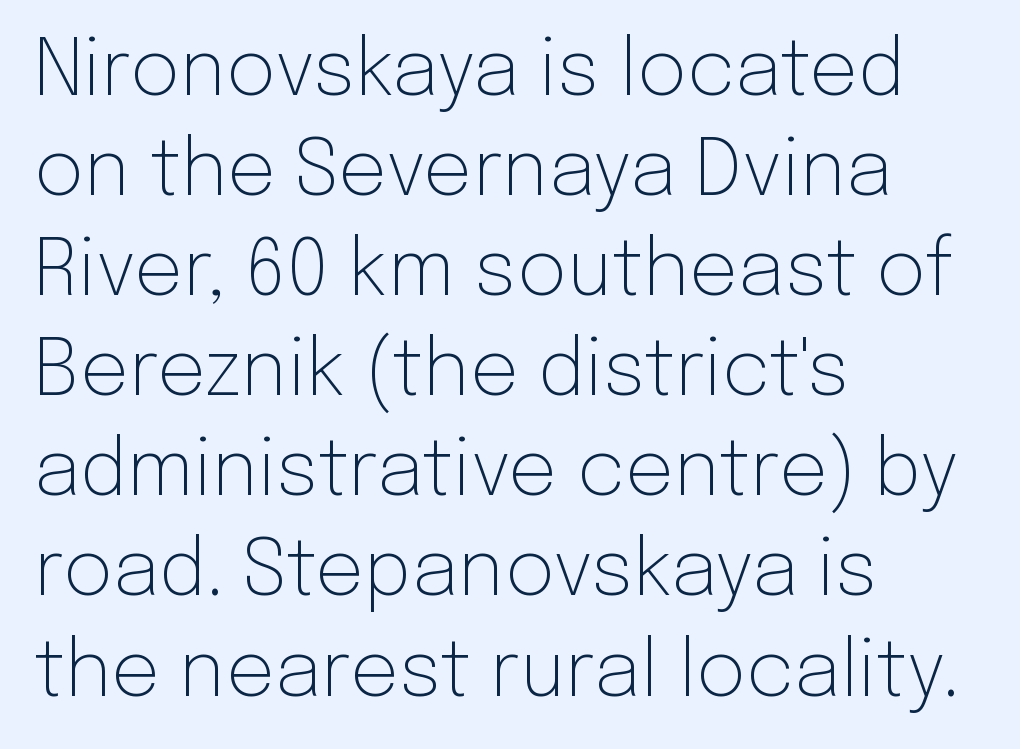
The image shows 77 px light sans-serif type, upright; set left-aligned, normal line spacing (1.3x), normal letter spacing, not underlined; low stroke contrast and a medium x-height.
